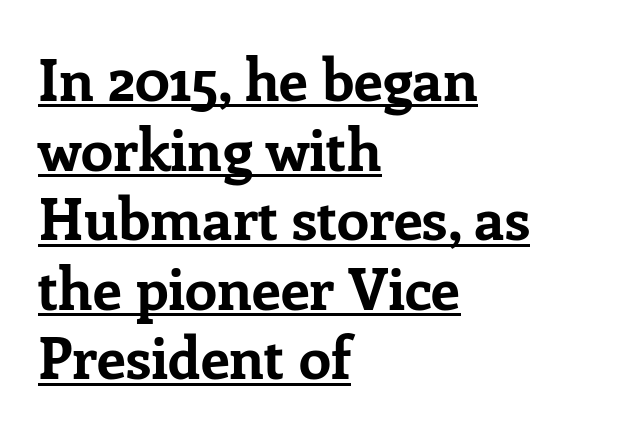
What stands out about the letter spacing? Nothing — it is the standard amount. A typesetter would call this proportional, since set widths differ per character. Heavy-handed strokes throughout: this text is bold. The glyphs are accompanied by a horizontal stroke just below them. The typography opts for an upright posture over an oblique one. Old-style or modern, the face here clearly has serifs.
